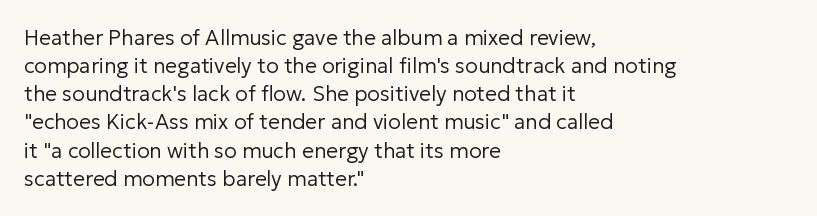
Q: Is the text bold? A: No.
Q: Is the text italic (slanted)? A: No, it is upright.
Q: Is the text underlined? A: No.
Q: How is the paragraph aligned? A: Left-aligned.
Q: Is the spacing between letters normal or unusually wide? A: Normal.
Q: Is the spacing between lines tight, normal or loose? A: Normal.
